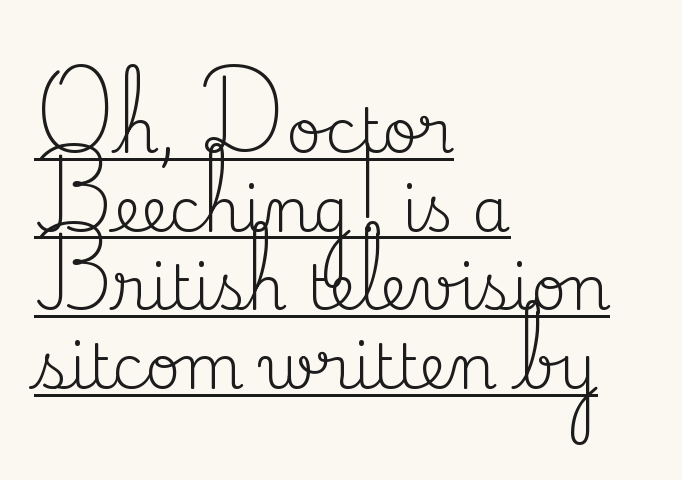
Leftover space on each line is placed entirely after the last word. These lines keep a tight, regular rhythm from letter to letter. Classification — serif. This is the regular roman posture of the typeface. The typesetting does not lean heavy: it is not bold. A typesetter would call this leading conventional body-copy spacing.
